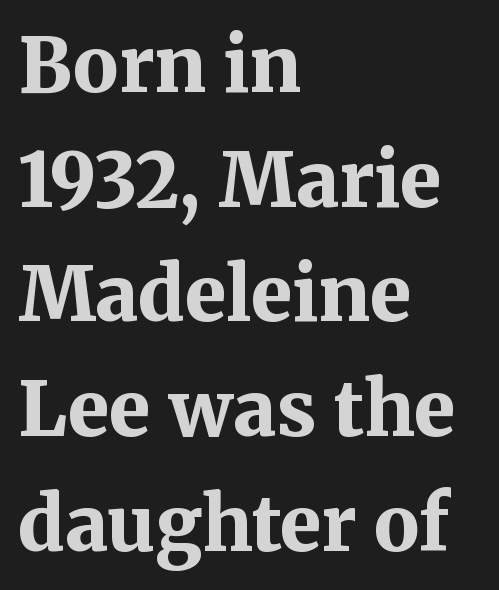
The image shows 75 px bold serif type, upright; set left-aligned, normal line spacing (1.53x), normal letter spacing, not underlined; medium stroke contrast and a medium x-height.
